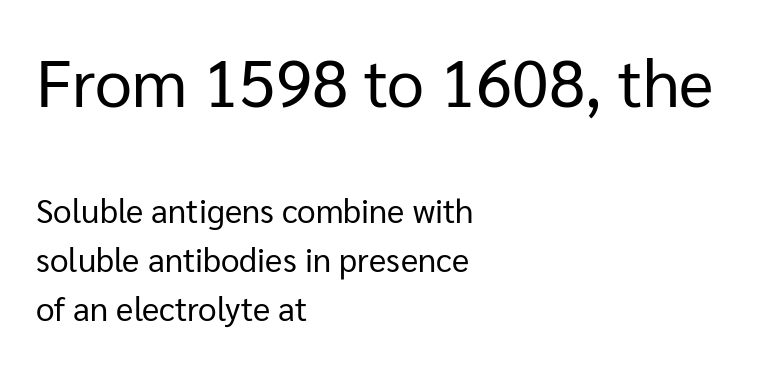
{"serif": "no", "italic": "no", "bold": "no", "weight": "regular", "width": "normal", "stroke_contrast": "low", "x_height": "medium", "monospaced": "no", "underline": "no", "align": "left", "line_spacing": "normal", "line_spacing_ratio": 1.49, "letter_spacing": "normal", "letter_spacing_em": 0.0, "larger_block": "first", "size_ratio": 2.0, "glyph_px": 66}
